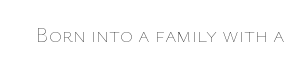
Q: Is the text bold? A: No.
Q: Is the text italic (slanted)? A: No, it is upright.
Q: Is the text underlined? A: No.
Q: Is the spacing between letters normal or unusually wide? A: Normal.
